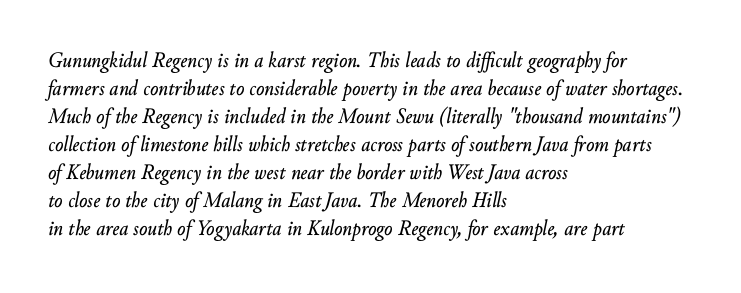
Q: Is the text italic (slanted)? A: Yes, it leans right by about 10 degrees.
Q: Is the text underlined? A: No.
Q: How is the paragraph aligned? A: Left-aligned.
Q: Is the spacing between letters normal or unusually wide? A: Normal.
Q: Is the spacing between lines tight, normal or loose? A: Normal.
